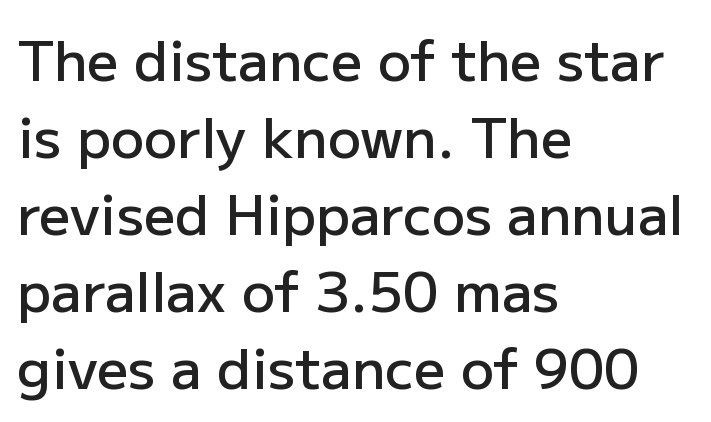
How would I describe the line gaps? Plain and ordinary. This sample uses a sans-serif face. Just letters on the line, the space beneath them empty. The face used here is proportionally spaced, like ordinary book or web type. Line beginnings align vertically; line endings do not. Firm but not heavy-handed strokes: this text is semibold.
